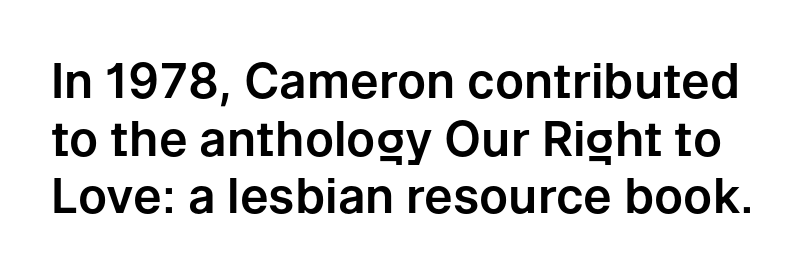
Q: Is the text italic (slanted)? A: No, it is upright.
Q: Is the typeface a serif or a sans-serif typeface? A: Sans-serif.
Q: Is the text underlined? A: No.
Q: Is the spacing between letters normal or unusually wide? A: Normal.
Q: Width (condensed, normal, or wide)? A: Normal.
Q: Stroke contrast? A: Low.
Q: x-height? A: Medium.
Q: Monospaced? A: No.
